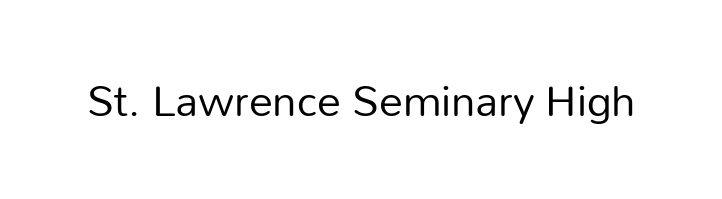
{"serif": "no", "italic": "no", "bold": "no", "weight": "regular", "width": "normal", "stroke_contrast": "low", "x_height": "medium", "monospaced": "no", "underline": "no", "letter_spacing": "normal", "letter_spacing_em": 0.0, "glyph_px": 48}
